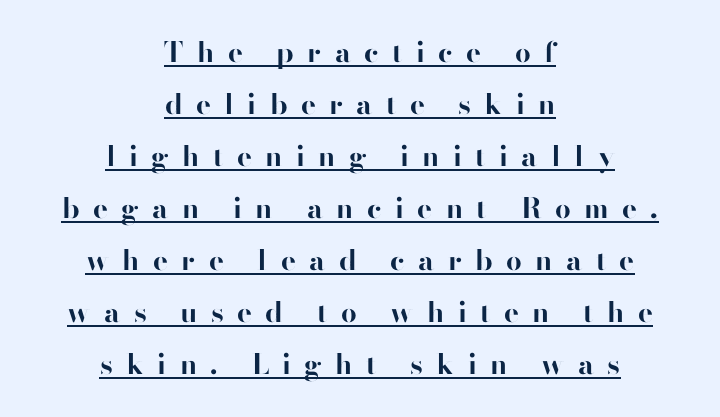
Q: Is the text bold? A: Yes.
Q: Is the text italic (slanted)? A: No, it is upright.
Q: Is the typeface a serif or a sans-serif typeface? A: Sans-serif.
Q: Is the text underlined? A: Yes.
Q: How is the paragraph aligned? A: Centered.
Q: Is the spacing between letters normal or unusually wide? A: Unusually wide.
Q: Width (condensed, normal, or wide)? A: Normal.
Q: Stroke contrast? A: High.
Q: x-height? A: Small.
Q: Monospaced? A: No.
